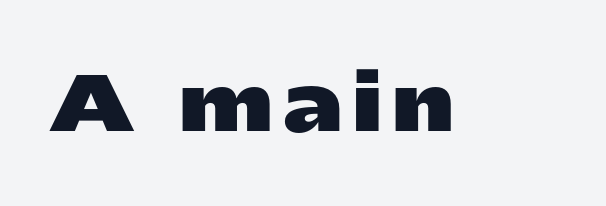
The specimen omits any rule beneath the text block's lines. Proportional: the letters do not fall into vertical columns. The letters carry no serifs — their stems end cleanly without finishing strokes. Notice how the stems are strictly vertical — no italics here. The sample has been set heavy, in full bold.
